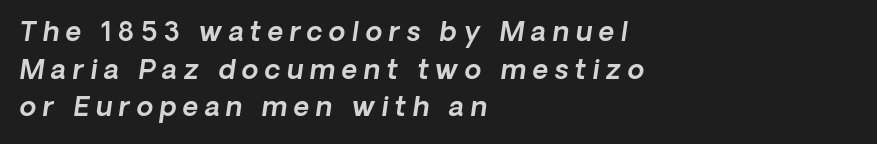
{"underline": "no", "align": "left", "line_spacing": "normal", "line_spacing_ratio": 1.39, "letter_spacing": "wide", "letter_spacing_em": 0.24, "glyph_px": 27}
